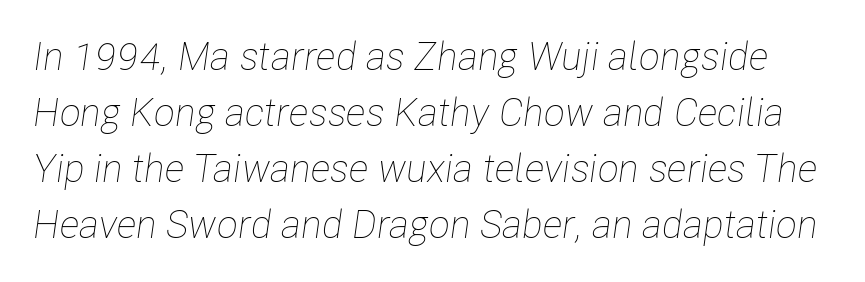
A normal amount of white space separates one row of letters from the next. The words here are not underlined. Bold? No — there's no thickening of the strokes. The whole block is typeset with a tilt. The letters advance in unequal steps, a hallmark of proportional type.
